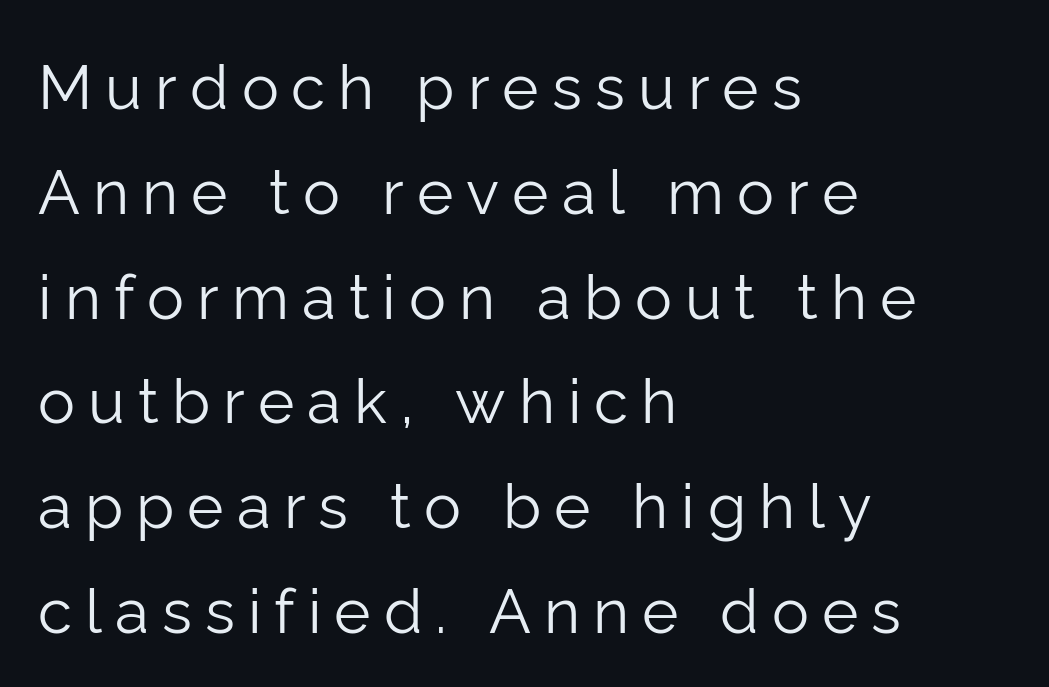
{"serif": "no", "italic": "no", "bold": "no", "weight": "light", "width": "normal", "stroke_contrast": "low", "x_height": "medium", "monospaced": "no", "underline": "no", "align": "left", "line_spacing": "normal", "line_spacing_ratio": 1.69, "letter_spacing": "wide", "letter_spacing_em": 0.21, "glyph_px": 62}
